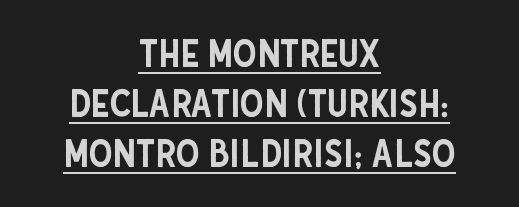
The whitespace from short lines is split evenly between both sides. You could call the tracking neutral — neither tight nor loose. A typesetter would mark this as roman, not italic. The typeface chosen for these lines omits serifs.
